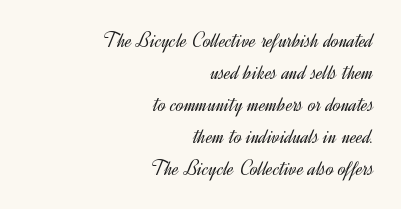
The passage shown has conventional tracking throughout. Right-aligned paragraph, ragged on the left. Regarding leading, the lines here are spaced in the standard way.
